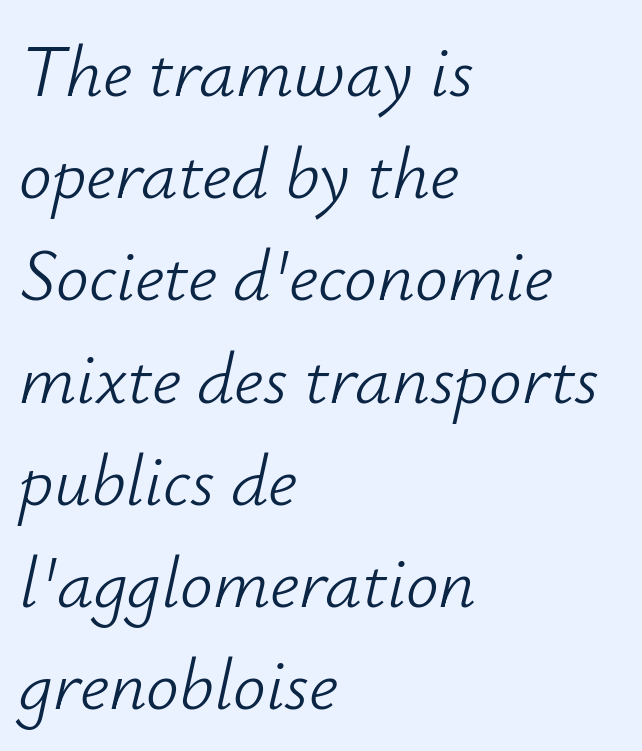
The image shows 73 px light type, italic (leaning right); set left-aligned, normal line spacing (1.4x), normal letter spacing, not underlined; low stroke contrast and a small x-height.
